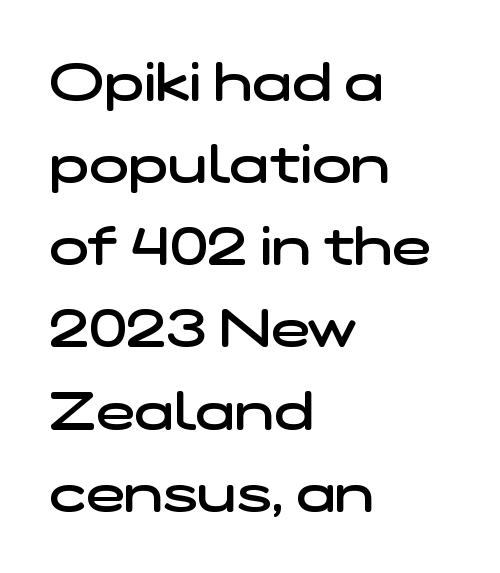
The gap between lines stays unmarked. Line starts are locked; line ends wander. A sans-serif font was chosen for this passage. The passage shown is typed in a proportional face where columns would drift. One glance says typical: line gaps are just what's usual. This is the in-between weight designers call semibold or demi.
